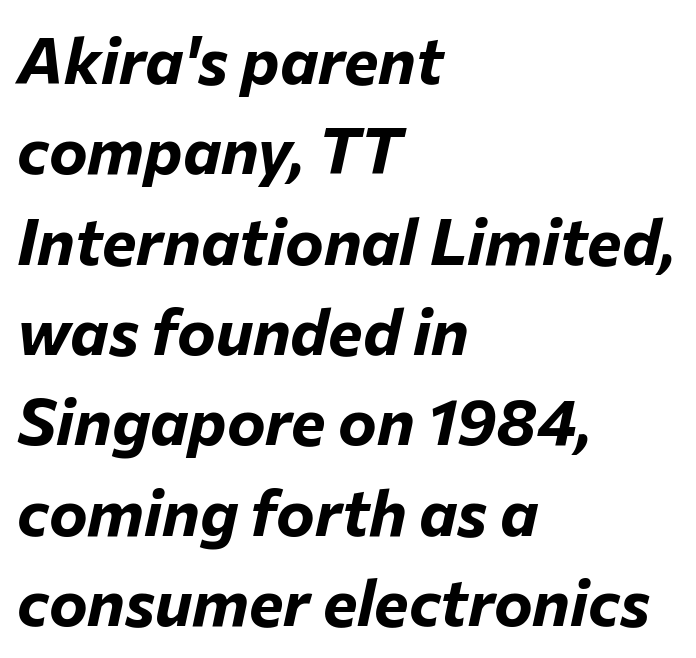
{"italic": "yes", "lean": "right", "slant_degrees": 12, "bold": "yes", "weight": "bold", "width": "normal", "stroke_contrast": "low", "x_height": "medium", "monospaced": "no", "underline": "no", "align": "left", "line_spacing": "normal", "line_spacing_ratio": 1.39, "letter_spacing": "normal", "letter_spacing_em": 0.0, "glyph_px": 65}
